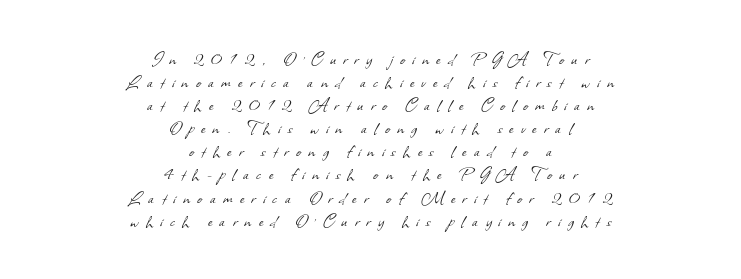
Q: Is the text bold? A: No.
Q: Is the text underlined? A: No.
Q: How is the paragraph aligned? A: Centered.
Q: Is the spacing between letters normal or unusually wide? A: Unusually wide.
Q: Is the spacing between lines tight, normal or loose? A: Tight.
